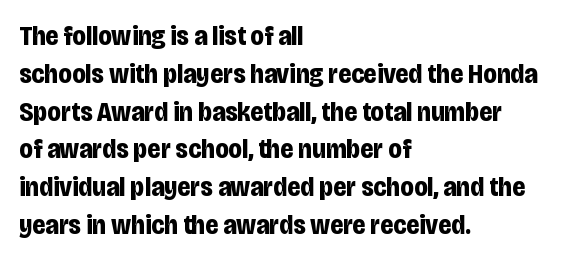
The image shows 27 px bold type, upright; set left-aligned, normal line spacing (1.4x), normal letter spacing, not underlined.
